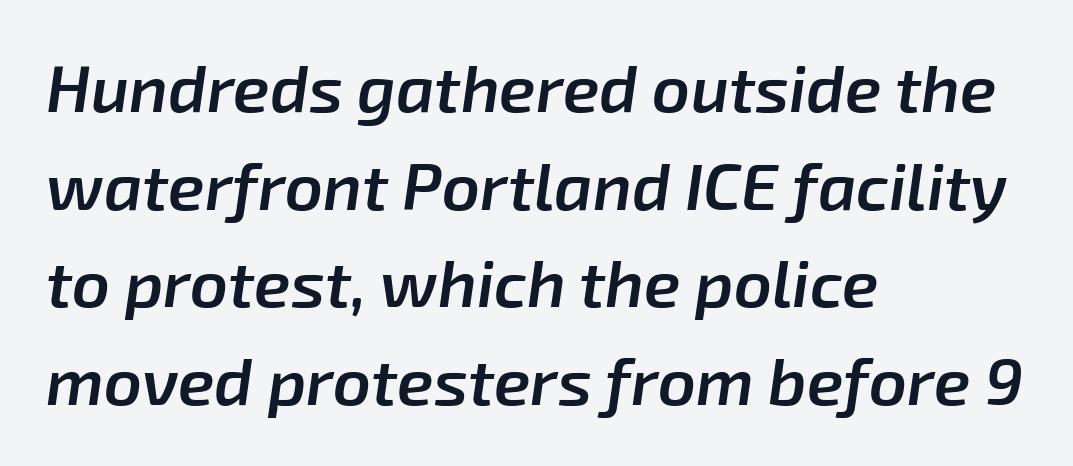
Vertically, the passage feels balanced, rows spaced as you'd expect. Beneath every word, the page is bare. An italicized treatment has been applied to the whole sample. How heavy is the stroke? Medium-heavy — a semibold, shy of bold. Line beginnings align vertically; line endings do not.
